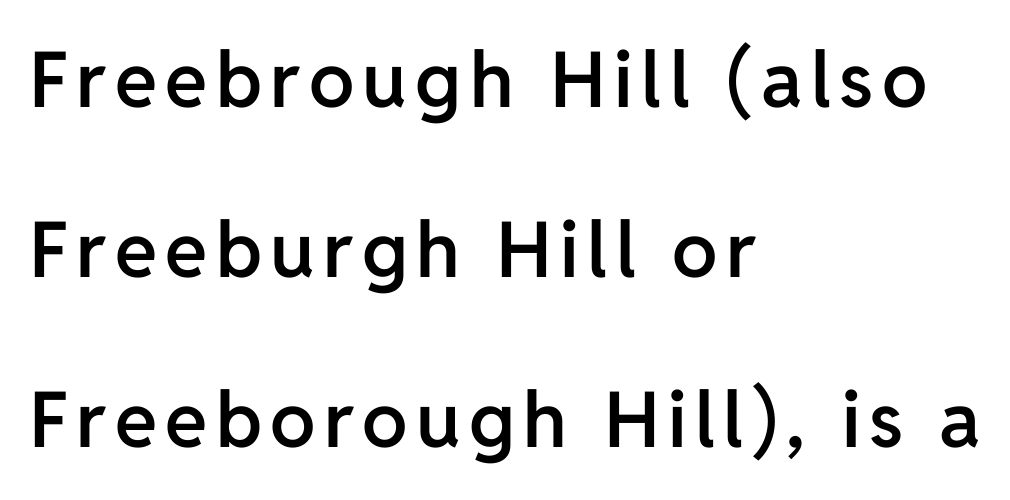
The image shows 77 px semibold sans-serif type, upright; set left-aligned, loose line spacing (2.21x), not underlined; low stroke contrast and a medium x-height.
